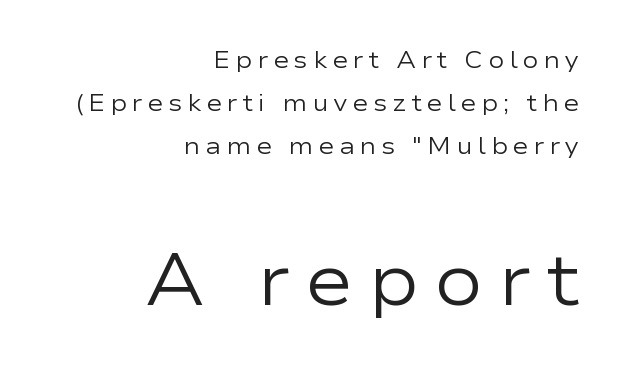
Q: Is the text bold? A: No.
Q: Is the text italic (slanted)? A: No, it is upright.
Q: Is the typeface a serif or a sans-serif typeface? A: Sans-serif.
Q: Is the text underlined? A: No.
Q: How is the paragraph aligned? A: Right-aligned.
Q: Is the spacing between letters normal or unusually wide? A: Unusually wide.
Q: Which block of text is set in a larger size, the first (top) or the second (bottom)? A: The second (bottom) one.
Q: Width (condensed, normal, or wide)? A: Wide.
Q: Stroke contrast? A: Low.
Q: x-height? A: Medium.
Q: Monospaced? A: No.
